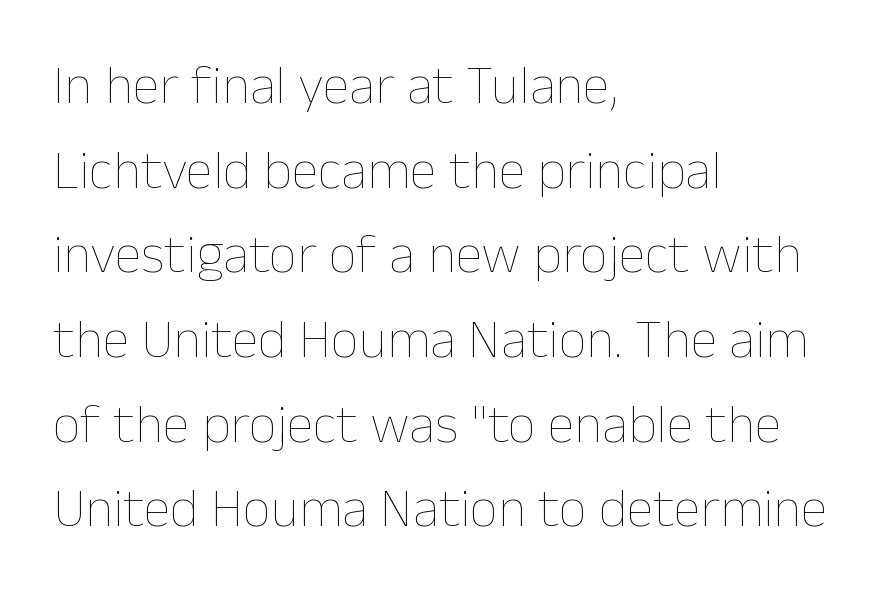
{"italic": "no", "bold": "no", "weight": "thin", "width": "normal", "stroke_contrast": "low", "x_height": "medium", "monospaced": "no", "underline": "no", "align": "left", "line_spacing": "normal", "line_spacing_ratio": 1.54, "letter_spacing": "normal", "letter_spacing_em": 0.0, "glyph_px": 55}
